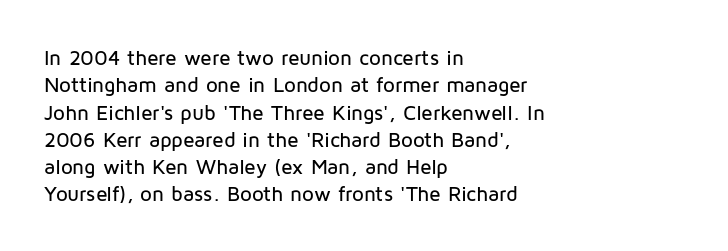
{"italic": "no", "underline": "no", "align": "left", "line_spacing": "normal", "line_spacing_ratio": 1.3, "letter_spacing": "normal", "letter_spacing_em": 0.0, "glyph_px": 21}
